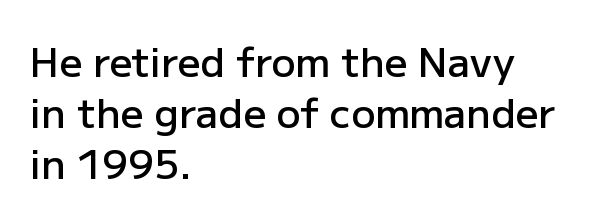
A classic flush-left, rag-right setting is used for this passage. What weight is shown? A semibold, between regular and bold. Nothing sits at the stroke ends, so this counts as sans-serif. Plain, unruled lines of type. Caption: standard tracking, unaltered.
